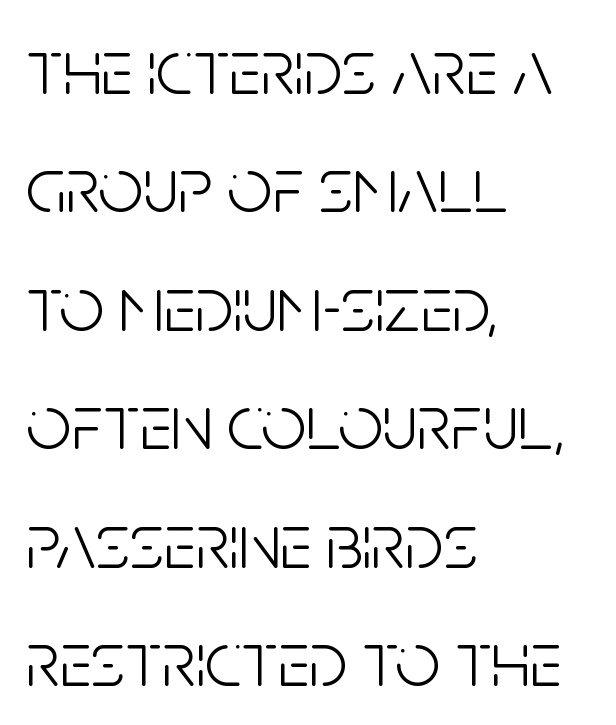
Q: Is the text bold? A: No.
Q: Is the text italic (slanted)? A: No, it is upright.
Q: Is the typeface a serif or a sans-serif typeface? A: Sans-serif.
Q: Is the text underlined? A: No.
Q: How is the paragraph aligned? A: Left-aligned.
Q: Is the spacing between letters normal or unusually wide? A: Normal.
Q: Is the spacing between lines tight, normal or loose? A: Normal.
Q: Width (condensed, normal, or wide)? A: Condensed.
Q: Stroke contrast? A: Low.
Q: x-height? A: Large.
Q: Monospaced? A: No.
